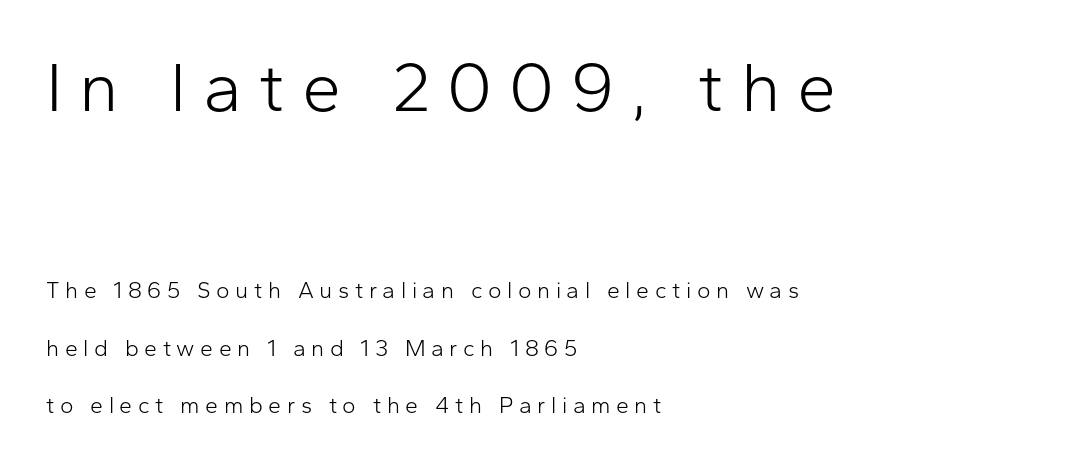
The image shows 70 px light sans-serif type, upright; set left-aligned, loose line spacing (2.49x), unusually wide letter spacing (+0.24 em), not underlined; the first (top) block is 3.04x larger; low stroke contrast and a medium x-height.
